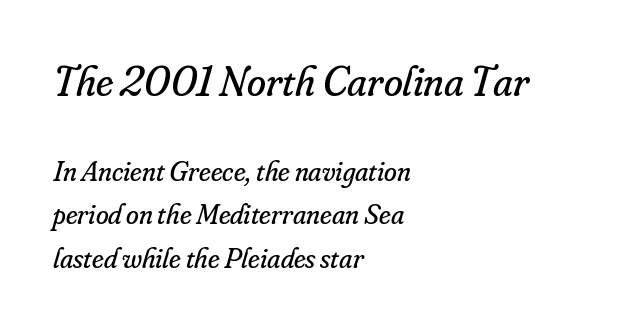
Q: Is the text bold? A: No.
Q: Is the text italic (slanted)? A: Yes, it leans right by about 16 degrees.
Q: Is the typeface a serif or a sans-serif typeface? A: Serif.
Q: Is the text underlined? A: No.
Q: How is the paragraph aligned? A: Left-aligned.
Q: Is the spacing between letters normal or unusually wide? A: Normal.
Q: Is the spacing between lines tight, normal or loose? A: Normal.
Q: Which block of text is set in a larger size, the first (top) or the second (bottom)? A: The first (top) one.
Q: Width (condensed, normal, or wide)? A: Normal.
Q: Stroke contrast? A: Low.
Q: x-height? A: Small.
Q: Monospaced? A: No.
